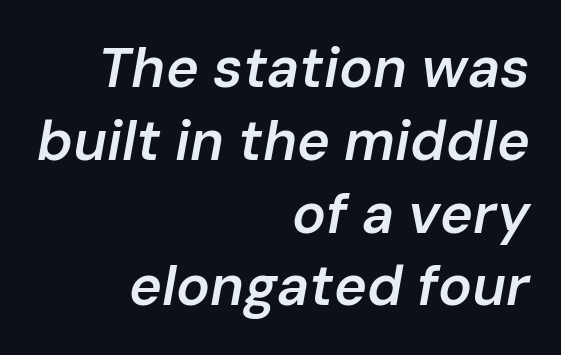
The image shows 56 px semibold type, italic (leaning right); set right-aligned, normal line spacing (1.3x), normal letter spacing, not underlined; low stroke contrast and a medium x-height.
